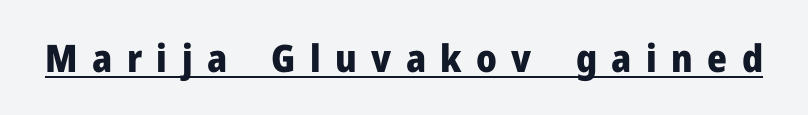
{"serif": "no", "italic": "no", "bold": "yes", "weight": "heavy", "width": "normal", "stroke_contrast": "low", "x_height": "medium", "monospaced": "no", "underline": "yes", "letter_spacing": "wide", "letter_spacing_em": 0.38, "glyph_px": 38}
